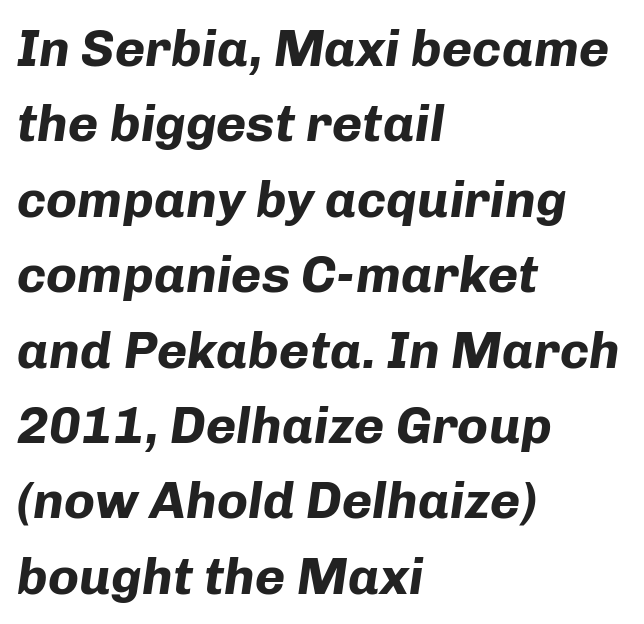
The image shows 52 px bold type, italic (leaning right); set left-aligned, normal line spacing (1.45x), normal letter spacing, not underlined; low stroke contrast and a medium x-height.
